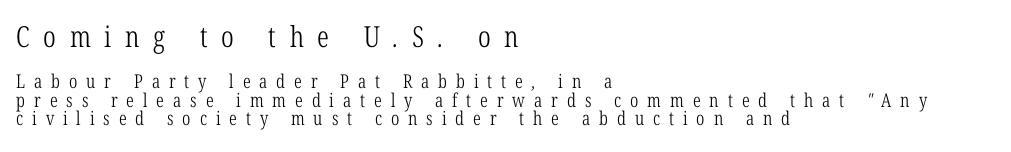
{"serif": "yes", "bold": "no", "weight": "light", "width": "condensed", "stroke_contrast": "low", "x_height": "medium", "monospaced": "no", "underline": "no", "align": "left", "line_spacing": "tight", "line_spacing_ratio": 0.97, "letter_spacing": "wide", "letter_spacing_em": 0.47, "larger_block": "first", "size_ratio": 1.53, "glyph_px": 29}
